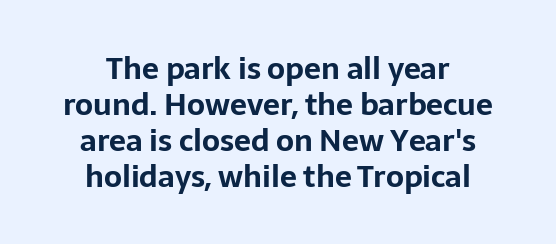
Descender tails drop into unmarked territory. The face used here is proportionally spaced, like ordinary book or web type. Strokes here are thick enough to call this a true bold. Ascenders rise straight up at ninety degrees. There is no visible air inserted between adjacent glyphs. Casual observation: everything's sitting right in the middle.
